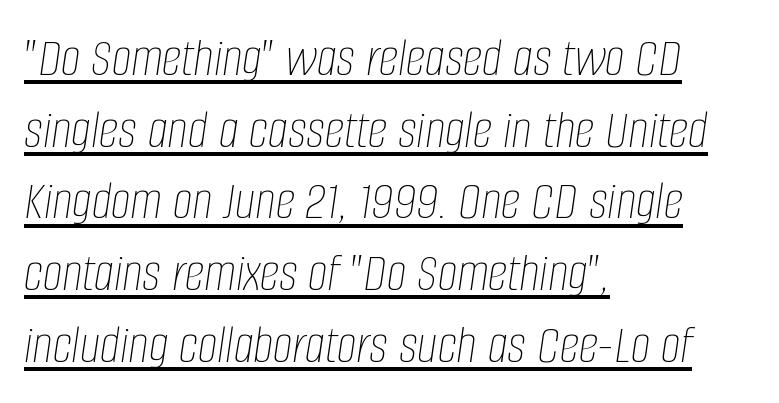
{"italic": "yes", "lean": "right", "slant_degrees": 8, "bold": "no", "weight": "thin", "width": "condensed", "stroke_contrast": "low", "x_height": "large", "monospaced": "no", "underline": "yes", "align": "left", "line_spacing": "normal", "line_spacing_ratio": 1.28, "letter_spacing": "normal", "letter_spacing_em": 0.0, "glyph_px": 56}
